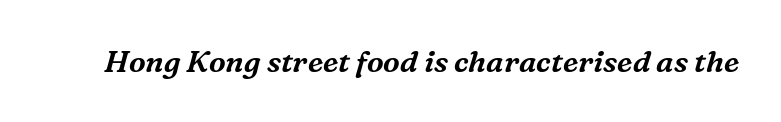
The image shows 30 px serif type, italic (leaning right); set normal letter spacing, not underlined; medium stroke contrast and a medium x-height.
